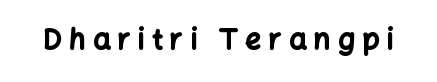
Do the characters align in a grid? No, the font is proportional. The typesetting leans heavy: a genuine bold. The axis of the letterforms is exactly vertical. Unlike a traditional serif, this face leaves its strokes unadorned. Letter spacing: wide. Just letters on the line, the space beneath them empty.
